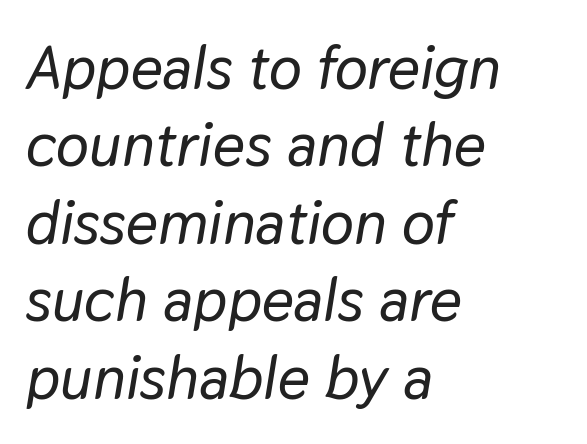
The image shows 62 px text type, italic (leaning right); set left-aligned, normal line spacing (1.25x), normal letter spacing, not underlined; low stroke contrast and a medium x-height.
